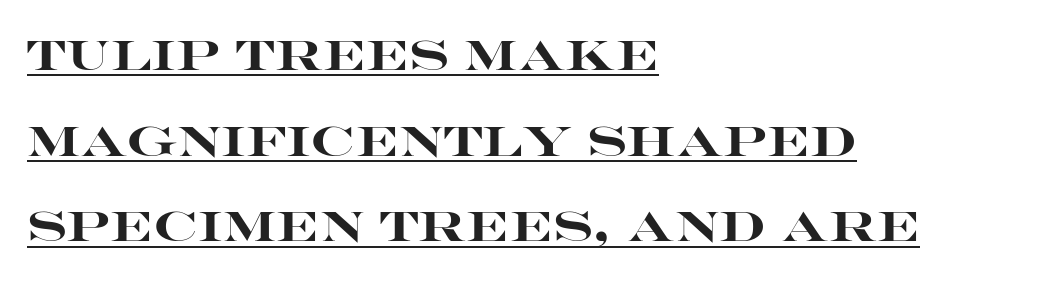
{"italic": "no", "bold": "yes", "weight": "heavy", "width": "wide", "stroke_contrast": "high", "x_height": "large", "monospaced": "no", "underline": "yes", "align": "left", "line_spacing": "loose", "line_spacing_ratio": 2.09, "letter_spacing": "normal", "letter_spacing_em": 0.0, "glyph_px": 41}
